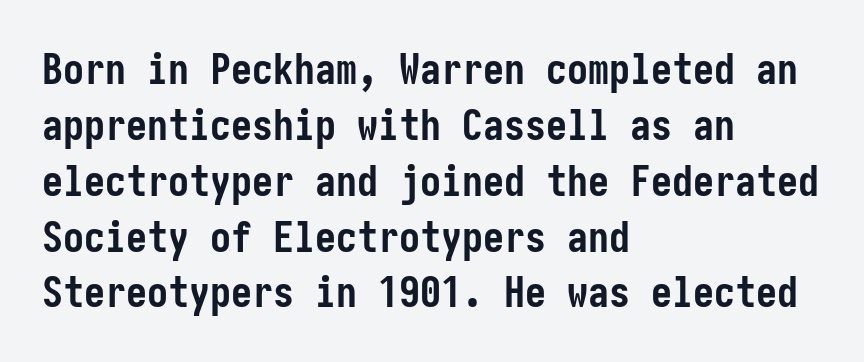
The image shows 42 px semibold, condensed sans-serif type, upright; set left-aligned, normal line spacing (1.33x), normal letter spacing, not underlined; low stroke contrast and a medium x-height.
